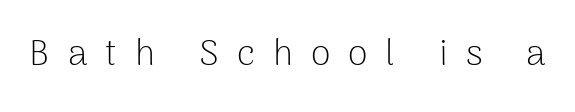
The image shows 36 px light sans-serif type, upright; set unusually wide letter spacing (+0.5 em), not underlined; low stroke contrast and a medium x-height.
